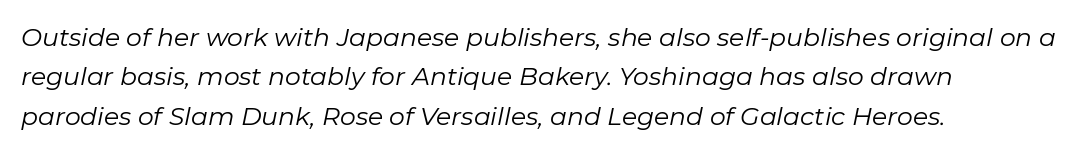
The rendering anchors every line to the left-hand side. Slanted lettering throughout. Evenly set lines give the paragraph a standard silhouette. Words float on clear page, feet unadorned. The weight tops out at a normal text grade. Students, note that the glyphs here touch the page at normal intervals.
